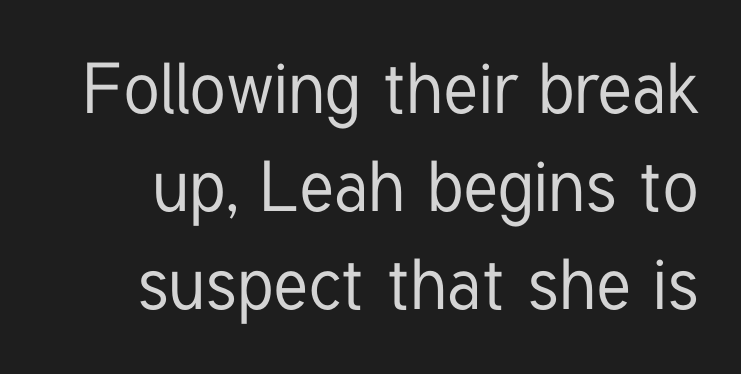
The image shows 71 px condensed sans-serif type, upright; set normal line spacing (1.38x), normal letter spacing, not underlined; low stroke contrast and a medium x-height.
